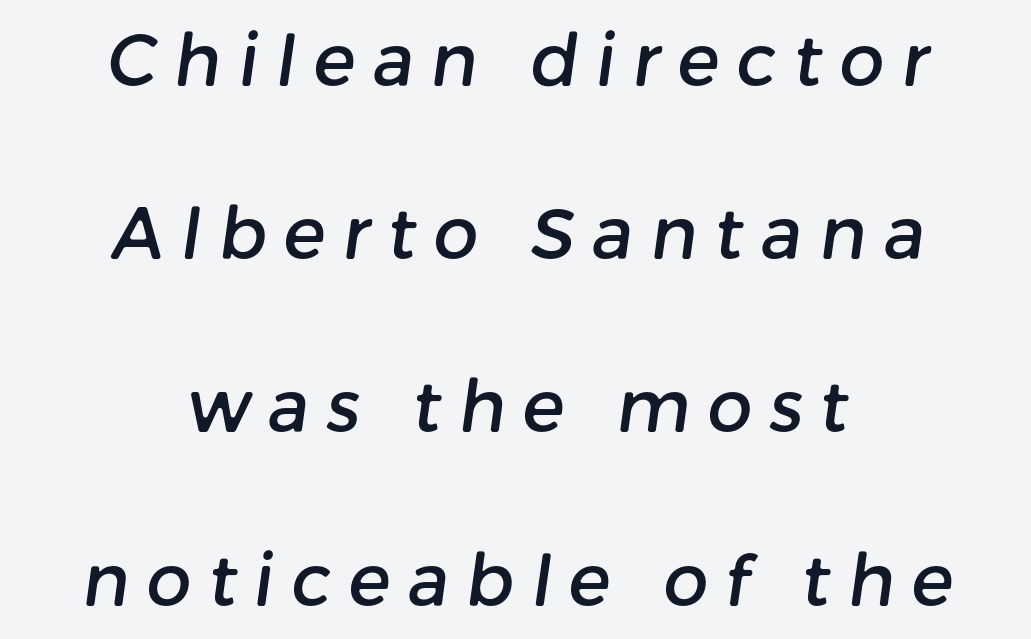
Q: Is the typeface a serif or a sans-serif typeface? A: Sans-serif.
Q: Is the text underlined? A: No.
Q: How is the paragraph aligned? A: Centered.
Q: Is the spacing between letters normal or unusually wide? A: Unusually wide.
Q: Is the spacing between lines tight, normal or loose? A: Loose.
Q: Width (condensed, normal, or wide)? A: Normal.
Q: Stroke contrast? A: Low.
Q: x-height? A: Medium.
Q: Monospaced? A: No.
